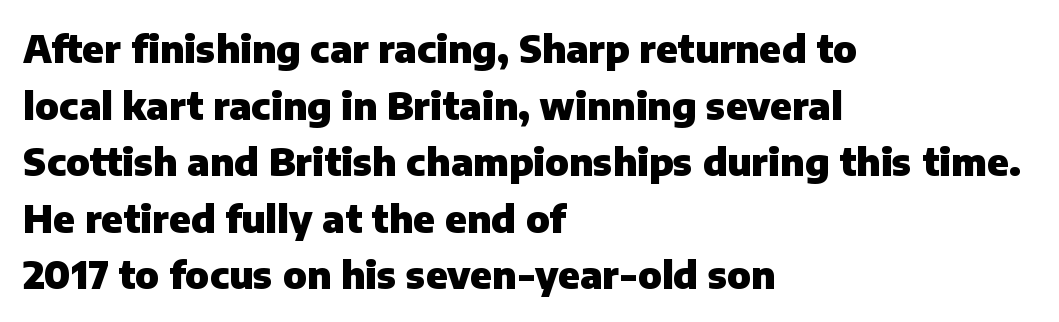
The image shows 38 px heavy sans-serif type, upright; set left-aligned, normal line spacing (1.49x), normal letter spacing, not underlined; low stroke contrast and a medium x-height.
